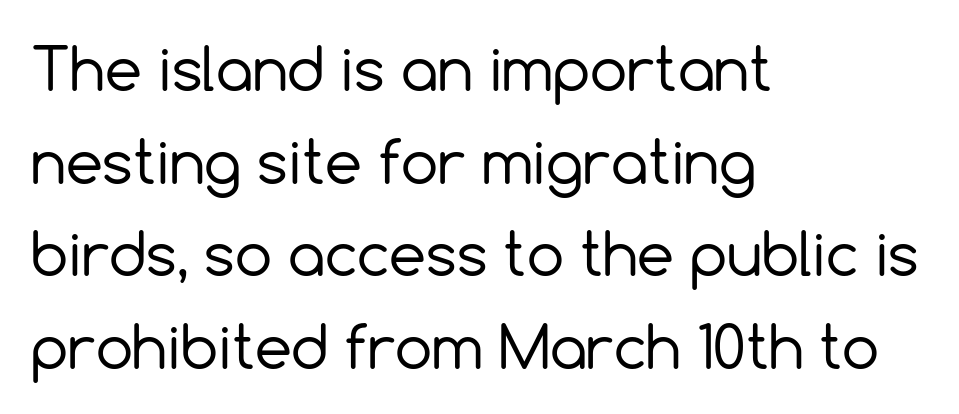
Q: Is the text bold? A: No.
Q: Is the text italic (slanted)? A: No, it is upright.
Q: Is the typeface a serif or a sans-serif typeface? A: Sans-serif.
Q: Is the text underlined? A: No.
Q: How is the paragraph aligned? A: Left-aligned.
Q: Is the spacing between letters normal or unusually wide? A: Normal.
Q: Is the spacing between lines tight, normal or loose? A: Normal.
Q: Width (condensed, normal, or wide)? A: Normal.
Q: x-height? A: Medium.
Q: Monospaced? A: No.
